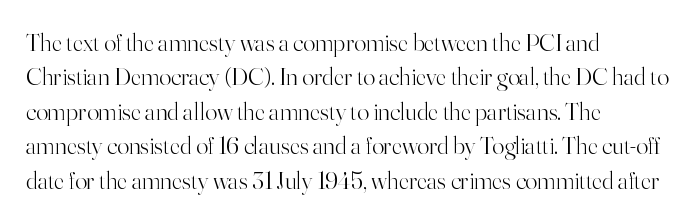
Q: Is the text bold? A: No.
Q: Is the text italic (slanted)? A: No, it is upright.
Q: Is the text underlined? A: No.
Q: How is the paragraph aligned? A: Left-aligned.
Q: Is the spacing between letters normal or unusually wide? A: Normal.
Q: Is the spacing between lines tight, normal or loose? A: Normal.
